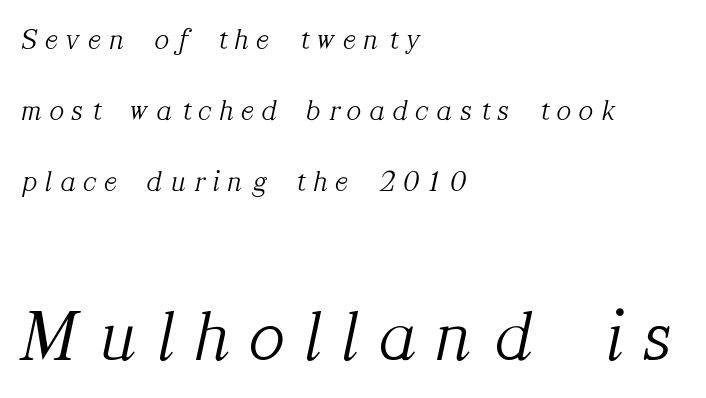
{"serif": "yes", "italic": "yes", "lean": "right", "slant_degrees": 12, "bold": "no", "weight": "light", "width": "normal", "stroke_contrast": "medium", "x_height": "medium", "monospaced": "no", "underline": "no", "align": "left", "line_spacing": "loose", "line_spacing_ratio": 2.36, "letter_spacing": "wide", "letter_spacing_em": 0.29, "larger_block": "second", "size_ratio": 2.47, "glyph_px": 74}
